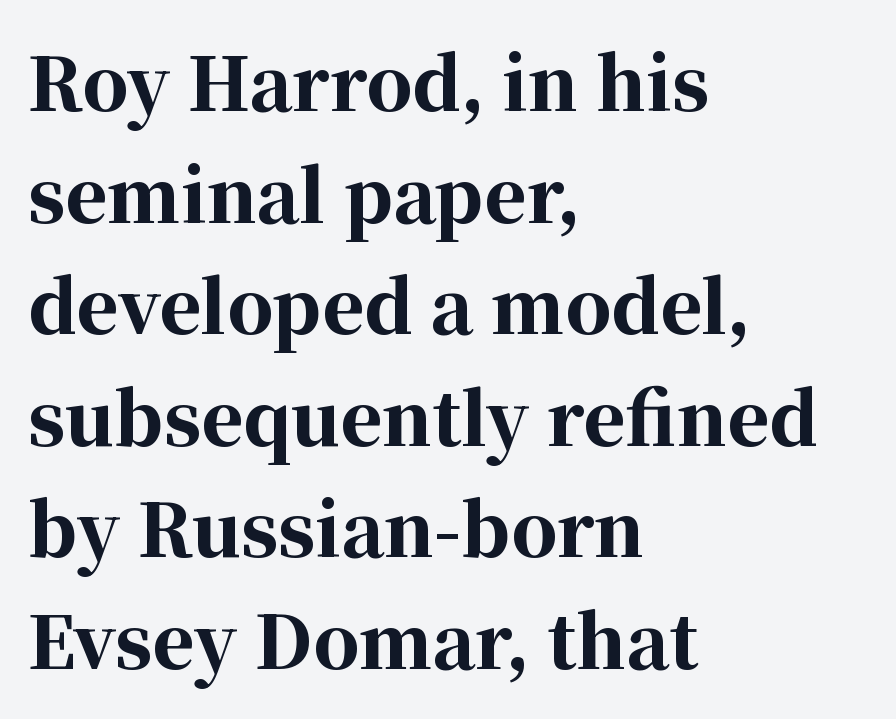
Q: Is the text bold? A: Yes.
Q: Is the text italic (slanted)? A: No, it is upright.
Q: Is the typeface a serif or a sans-serif typeface? A: Serif.
Q: Is the text underlined? A: No.
Q: How is the paragraph aligned? A: Left-aligned.
Q: Is the spacing between letters normal or unusually wide? A: Normal.
Q: Is the spacing between lines tight, normal or loose? A: Normal.
Q: Width (condensed, normal, or wide)? A: Normal.
Q: Stroke contrast? A: High.
Q: x-height? A: Medium.
Q: Monospaced? A: No.
